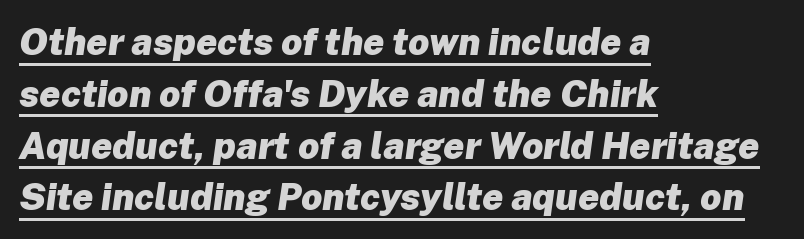
{"italic": "yes", "lean": "right", "slant_degrees": 8, "bold": "yes", "weight": "heavy", "width": "normal", "stroke_contrast": "low", "x_height": "medium", "monospaced": "no", "underline": "yes", "align": "left", "line_spacing": "normal", "line_spacing_ratio": 1.4, "letter_spacing": "normal", "letter_spacing_em": 0.0, "glyph_px": 37}
